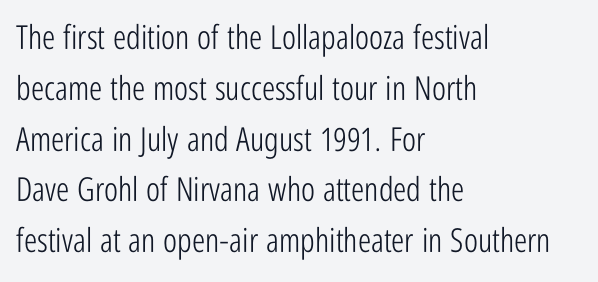
Posture: upright roman. Looks like regular typesetting: each glyph gets only the width it needs. The paragraph has a hard left edge and a soft right edge. A quiet, ordinary-to-light weight characterises the typeface.
